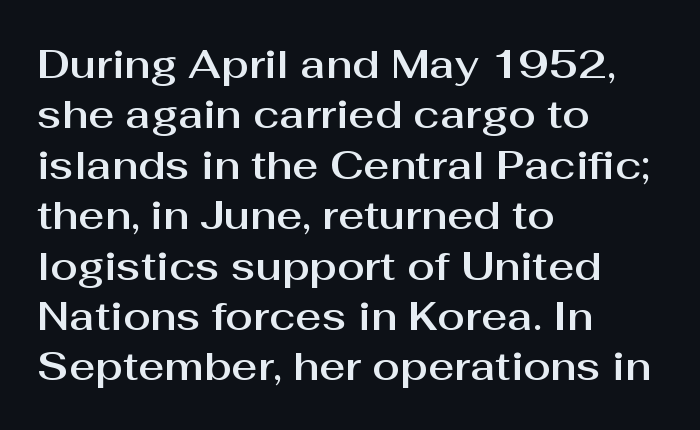
{"serif": "no", "italic": "no", "width": "normal", "stroke_contrast": "medium", "x_height": "medium", "monospaced": "no", "underline": "no", "align": "left", "line_spacing": "normal", "line_spacing_ratio": 1.26, "letter_spacing": "normal", "letter_spacing_em": 0.0, "glyph_px": 40}
